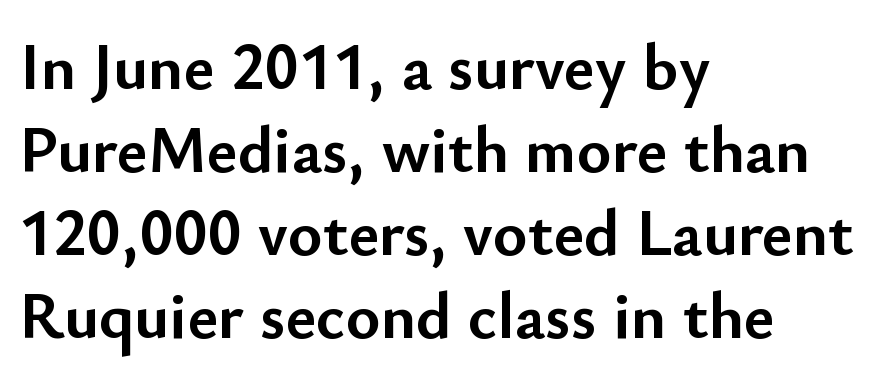
Spacing between characters is what you'd get straight out of the box. These lines are composed in type without serifs. Style check: upright. Each line starts at the same left margin while the right side varies. How heavy is the stroke? Heavy — this is a bold.
